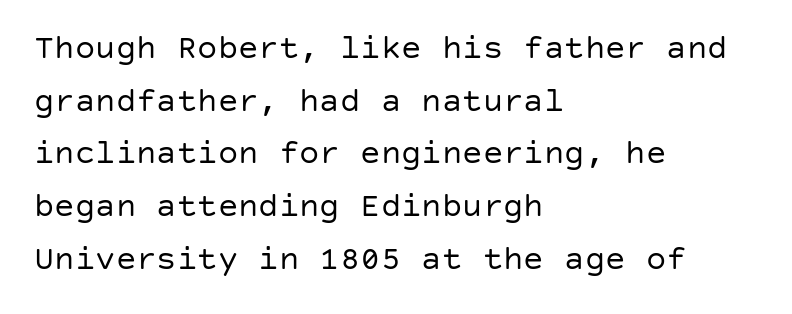
The image shows 34 px regular-weight sans-serif type, upright; set left-aligned, normal line spacing (1.55x), normal letter spacing, not underlined; low stroke contrast and a large x-height.
